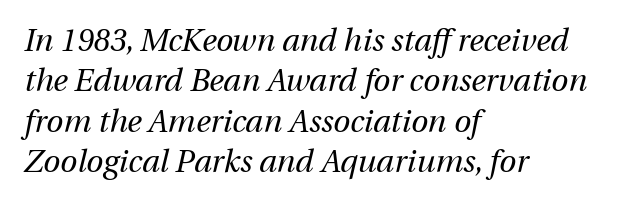
Horizontally, the lines are justified to the leading edge only. Any mark beneath the type? The region is blank. The rendering applies a slant to the glyphs. No letter is thick-stroked: the sample isn't bold. The passage shown stacks its lines at a standard gap.
